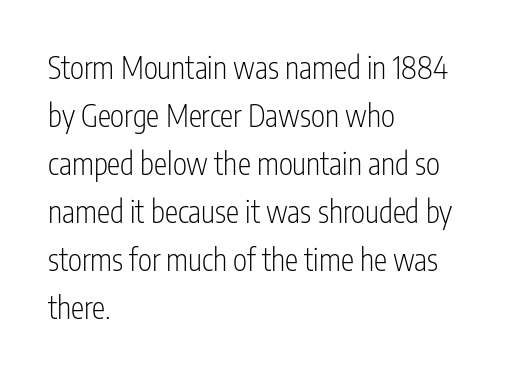
The rendering uses natural spacing where letterforms have individual widths. This reads as an unemphasized weight, regular at the heaviest. This sample is left-justified, so line endings fall wherever the words run out. Tracking value appears to be zero — textbook default spacing. Each new line begins a customary step beneath the previous one. Do the letters lean? They stand straight.
